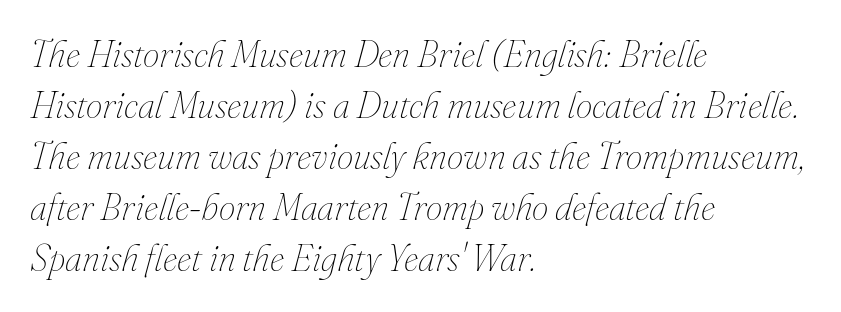
Italic? Definitely — the glyphs are oblique. Honestly, the letter spacing is just normal — you wouldn't notice it. This sample is left-justified, so line endings fall wherever the words run out. The designer left line spacing at the default. No chunkiness to these letters — they're not bold. Unmarked baselines from the first word to the last.
